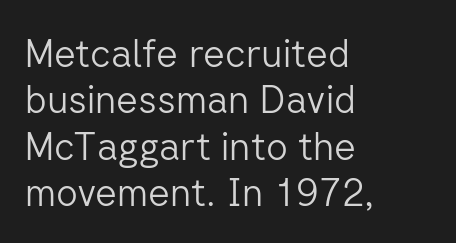
The image shows 38 px light sans-serif type, upright; set left-aligned, line spacing 1.22x, normal letter spacing, not underlined; low stroke contrast and a medium x-height.
